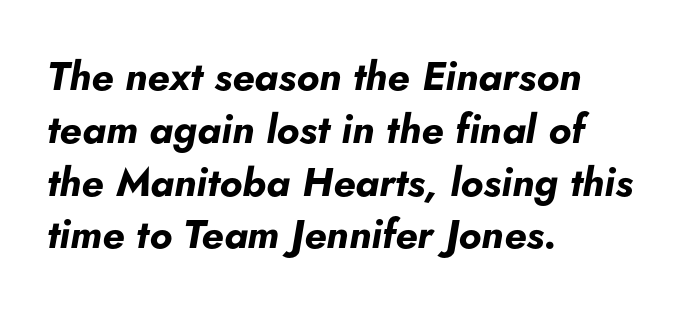
{"italic": "yes", "lean": "right", "slant_degrees": 5, "bold": "yes", "weight": "bold", "width": "normal", "stroke_contrast": "low", "x_height": "small", "monospaced": "no", "underline": "no", "align": "left", "line_spacing": "normal", "line_spacing_ratio": 1.32, "letter_spacing": "normal", "letter_spacing_em": 0.0, "glyph_px": 40}
